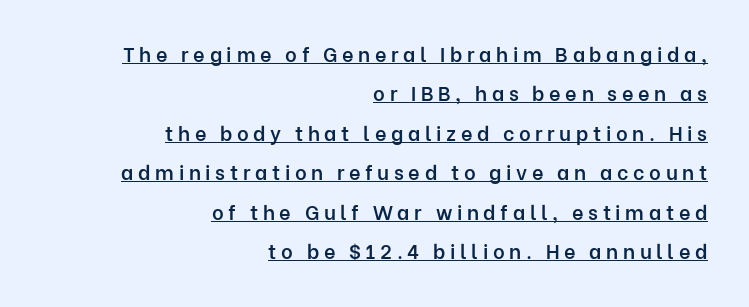
Regarding leading, the lines here are spaced well apart. The letters stand upright; this is a roman face. A rule runs beneath these lines of type. How are the letters spaced? Widely, with obvious added tracking.
